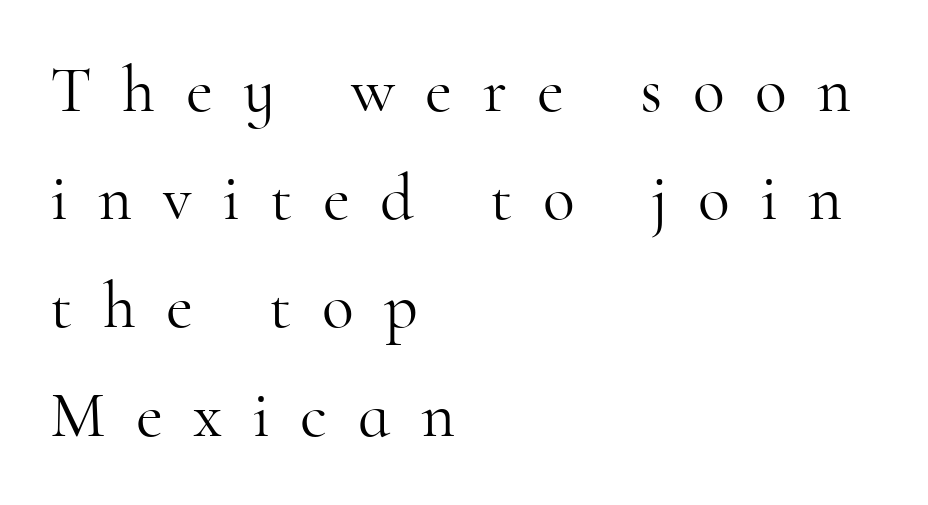
{"serif": "yes", "italic": "no", "bold": "no", "weight": "light", "width": "normal", "stroke_contrast": "high", "x_height": "small", "monospaced": "no", "underline": "no", "align": "left", "line_spacing": "normal", "line_spacing_ratio": 1.64, "letter_spacing": "wide", "letter_spacing_em": 0.46, "glyph_px": 66}
